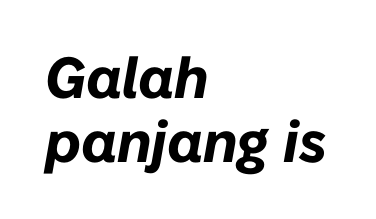
{"italic": "yes", "lean": "right", "slant_degrees": 10, "bold": "yes", "weight": "bold", "width": "normal", "stroke_contrast": "low", "x_height": "medium", "monospaced": "no", "underline": "no", "align": "left", "line_spacing": "tight", "line_spacing_ratio": 1.1, "letter_spacing": "normal", "letter_spacing_em": 0.0, "glyph_px": 58}
